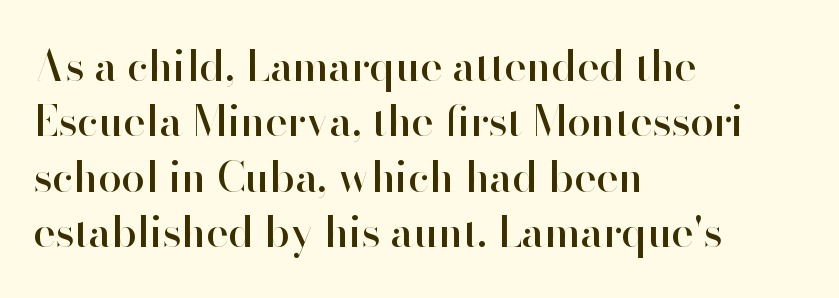
{"serif": "no", "italic": "no", "width": "normal", "stroke_contrast": "high", "x_height": "small", "monospaced": "no", "underline": "no", "align": "left", "line_spacing": "normal", "line_spacing_ratio": 1.32, "letter_spacing": "normal", "letter_spacing_em": 0.0, "glyph_px": 42}
